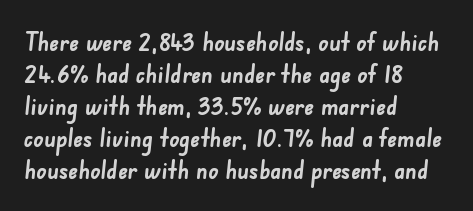
Q: Is the text bold? A: Yes.
Q: Is the text underlined? A: No.
Q: How is the paragraph aligned? A: Left-aligned.
Q: Is the spacing between letters normal or unusually wide? A: Normal.
Q: Is the spacing between lines tight, normal or loose? A: Normal.
